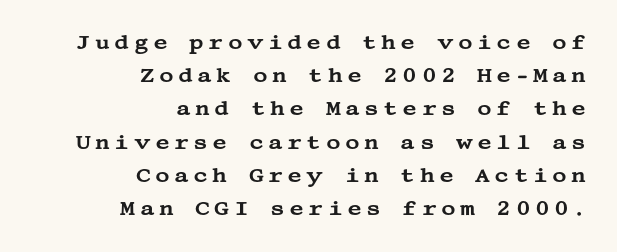
Q: Is the text italic (slanted)? A: No, it is upright.
Q: Is the text underlined? A: No.
Q: How is the paragraph aligned? A: Right-aligned.
Q: Is the spacing between letters normal or unusually wide? A: Unusually wide.
Q: Is the spacing between lines tight, normal or loose? A: Normal.
